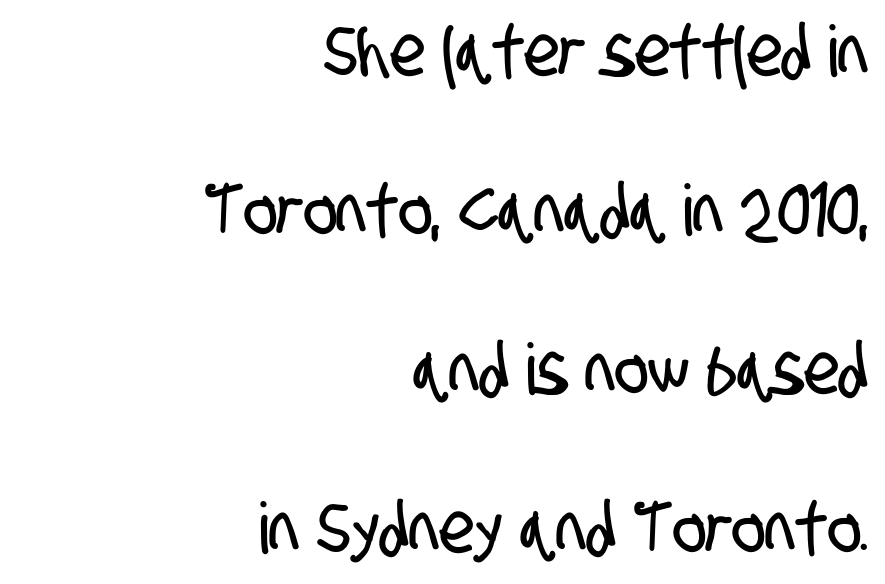
Q: Is the typeface a serif or a sans-serif typeface? A: Sans-serif.
Q: Is the text underlined? A: No.
Q: How is the paragraph aligned? A: Right-aligned.
Q: Is the spacing between letters normal or unusually wide? A: Normal.
Q: Is the spacing between lines tight, normal or loose? A: Loose.
Q: Width (condensed, normal, or wide)? A: Condensed.
Q: Stroke contrast? A: Low.
Q: x-height? A: Large.
Q: Monospaced? A: No.
